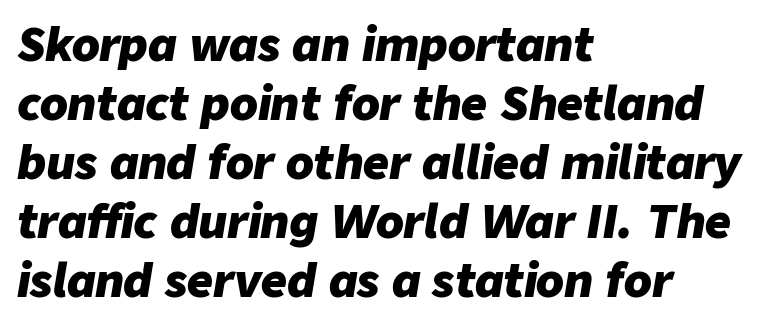
Note the varied advance widths — an 'i' is clearly narrower than an 'm'. Rows of type keep a routine distance in the vertical direction. The face used here is rendered with its standard letterfit. These lines stack with their left ends in a neat column. Tall strokes in this sample are angled rather than plumb. Plain, unruled lines of type.
